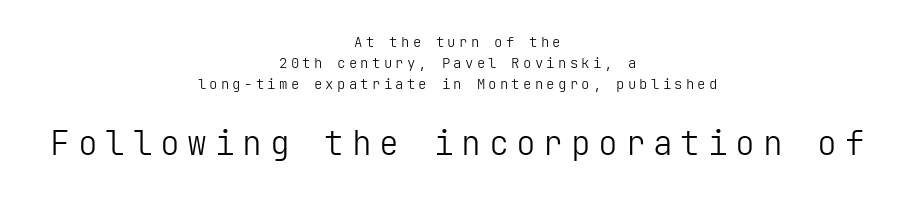
Q: Is the text bold? A: No.
Q: Is the text italic (slanted)? A: No, it is upright.
Q: Is the typeface a serif or a sans-serif typeface? A: Sans-serif.
Q: Is the text underlined? A: No.
Q: How is the paragraph aligned? A: Centered.
Q: Is the spacing between letters normal or unusually wide? A: Unusually wide.
Q: Is the spacing between lines tight, normal or loose? A: Normal.
Q: Which block of text is set in a larger size, the first (top) or the second (bottom)? A: The second (bottom) one.
Q: Width (condensed, normal, or wide)? A: Normal.
Q: Stroke contrast? A: Low.
Q: x-height? A: Medium.
